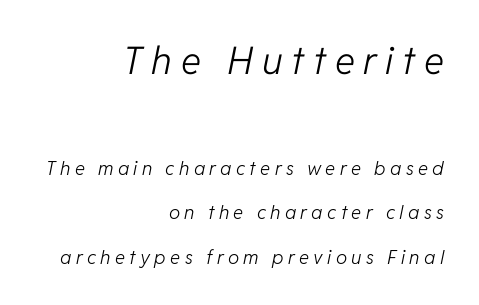
Which chunk is bigger? The first one — the top block dwarfs the bottom. The axis of the letterforms is tilted away from vertical. This sample trades compactness for vertical openness between lines. The passage shown has open, widely tracked lettering throughout. The gap between lines stays unmarked.
